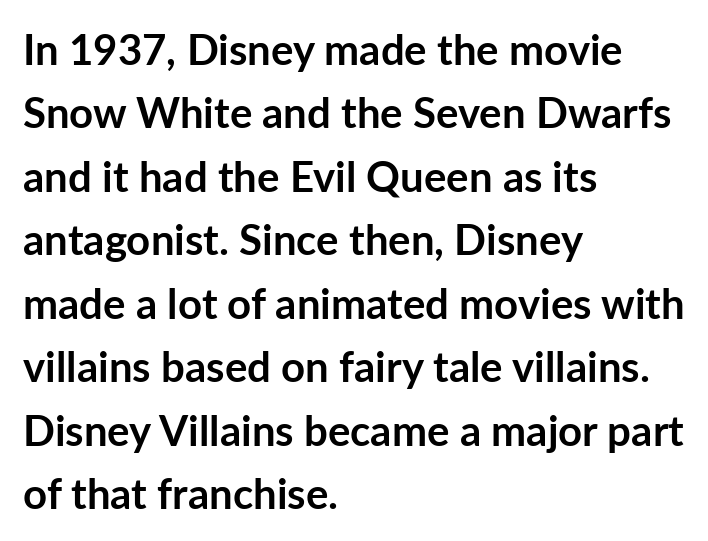
{"serif": "no", "italic": "no", "bold": "yes", "weight": "semibold", "width": "normal", "stroke_contrast": "low", "x_height": "medium", "monospaced": "no", "underline": "no", "align": "left", "line_spacing": "normal", "line_spacing_ratio": 1.51, "letter_spacing": "normal", "letter_spacing_em": 0.0, "glyph_px": 42}
